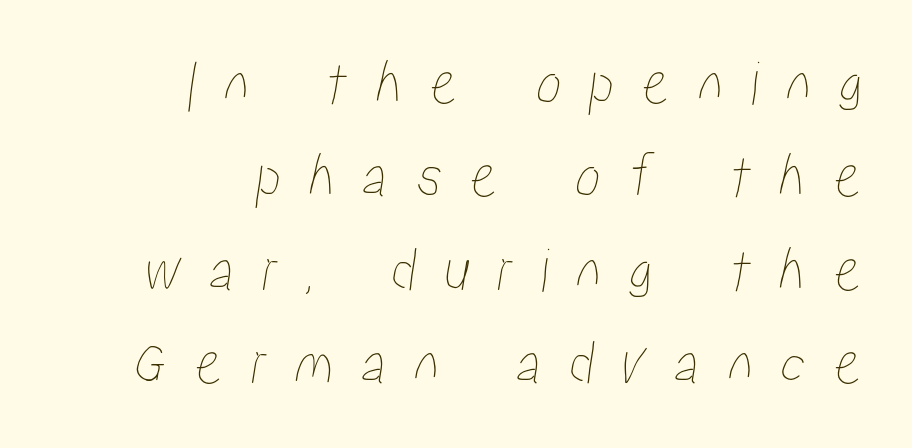
The strip under each line holds only bare page. The horizontal fit of the characters is loose and conspicuously gappy. This sample has the flowing, uneven cadence of proportional lettering. Short and long lines alike share a common ending point at right. This sample keeps an unexceptional amount of space between lines.
